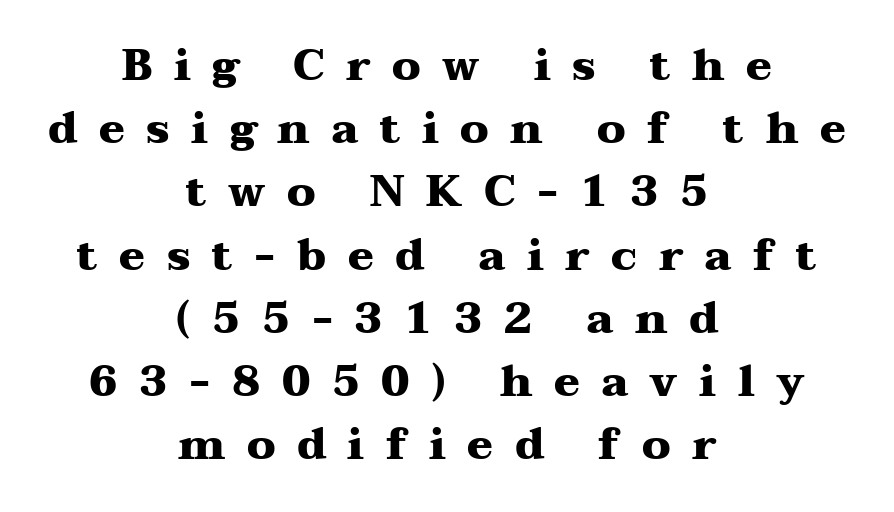
The image shows 43 px heavy, wide serif type, upright; set centered, normal line spacing (1.47x), unusually wide letter spacing (+0.5 em), not underlined; medium stroke contrast and a medium x-height.
